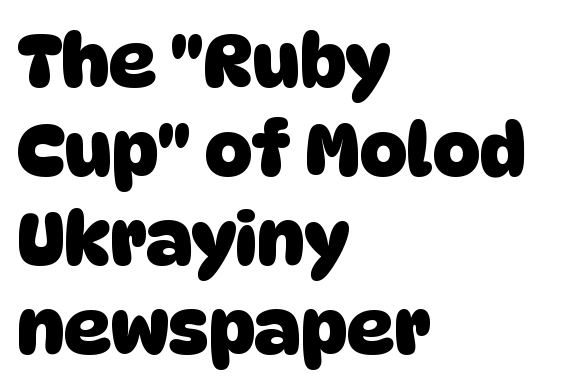
Q: Is the text bold? A: Yes.
Q: Is the typeface a serif or a sans-serif typeface? A: Sans-serif.
Q: Is the text underlined? A: No.
Q: How is the paragraph aligned? A: Left-aligned.
Q: Is the spacing between letters normal or unusually wide? A: Normal.
Q: Width (condensed, normal, or wide)? A: Normal.
Q: Stroke contrast? A: Low.
Q: x-height? A: Large.
Q: Monospaced? A: No.
